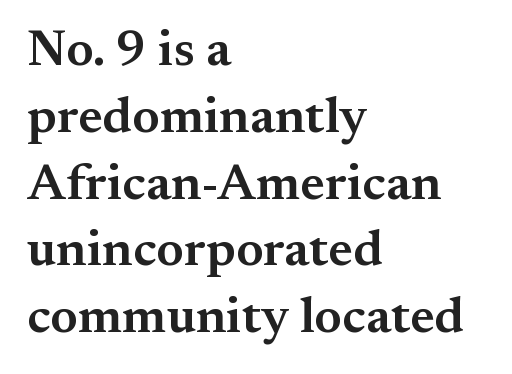
Q: Is the text bold? A: Semi-bold.
Q: Is the text italic (slanted)? A: No, it is upright.
Q: Is the typeface a serif or a sans-serif typeface? A: Serif.
Q: Is the text underlined? A: No.
Q: How is the paragraph aligned? A: Left-aligned.
Q: Is the spacing between letters normal or unusually wide? A: Normal.
Q: Is the spacing between lines tight, normal or loose? A: Normal.
Q: Width (condensed, normal, or wide)? A: Normal.
Q: Stroke contrast? A: Medium.
Q: x-height? A: Small.
Q: Monospaced? A: No.
